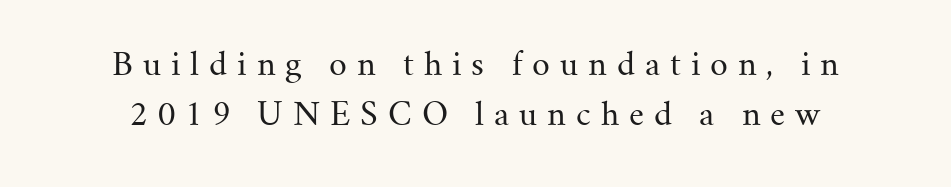
The rendering inserts visible extra space after every character. A clean baseline with only descenders dipping below it. Summary of vertical rhythm: regular, with standard interline spacing. The letters advance in unequal steps, a hallmark of proportional type. Each letter's strokes conclude with small projecting serifs. The weight would be labelled regular, book, light, or lighter still.
